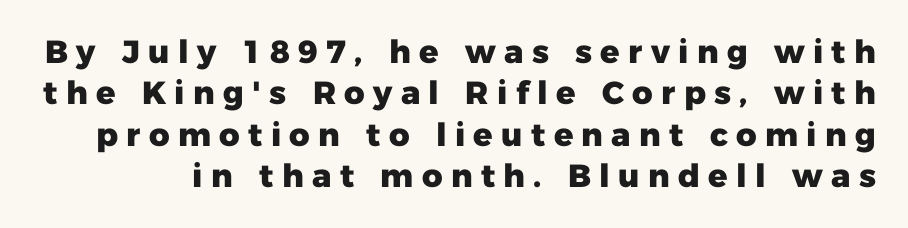
The image shows 32 px heavy sans-serif type, upright; set normal line spacing (1.29x), unusually wide letter spacing (+0.26 em), not underlined; low stroke contrast and a medium x-height.
